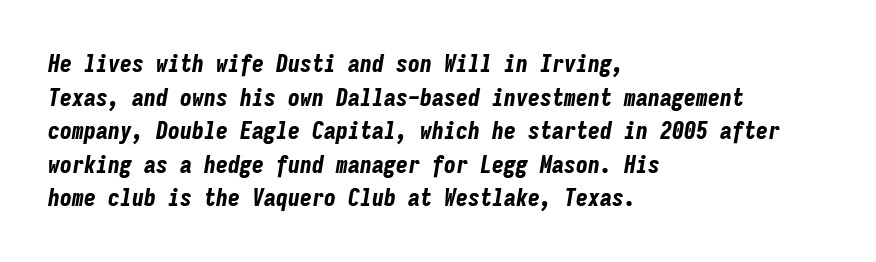
{"italic": "yes", "lean": "right", "slant_degrees": 9, "bold": "yes", "underline": "no", "align": "left", "line_spacing": "normal", "line_spacing_ratio": 1.4, "letter_spacing": "normal", "letter_spacing_em": 0.0, "glyph_px": 24}
